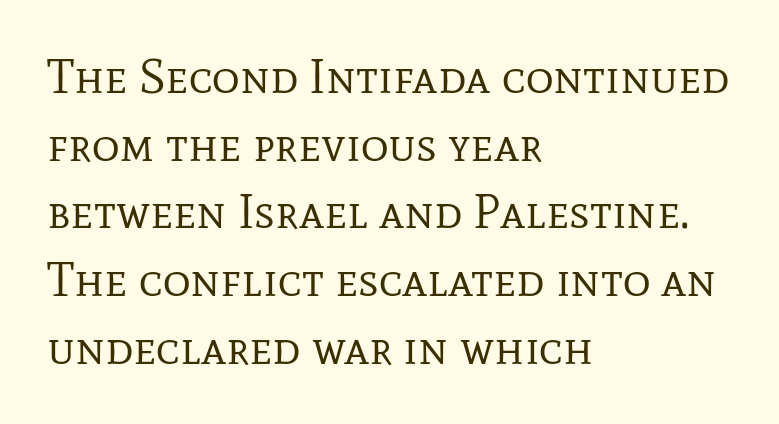
The image shows 48 px regular-weight serif type, upright; set left-aligned, normal line spacing (1.41x), normal letter spacing, not underlined; low stroke contrast and a medium x-height.
